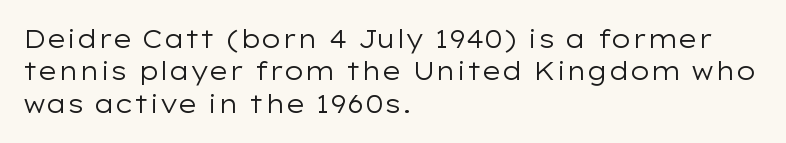
Q: Is the text bold? A: No.
Q: Is the text italic (slanted)? A: No, it is upright.
Q: Is the text underlined? A: No.
Q: How is the paragraph aligned? A: Left-aligned.
Q: Is the spacing between letters normal or unusually wide? A: Normal.
Q: Is the spacing between lines tight, normal or loose? A: Normal.
